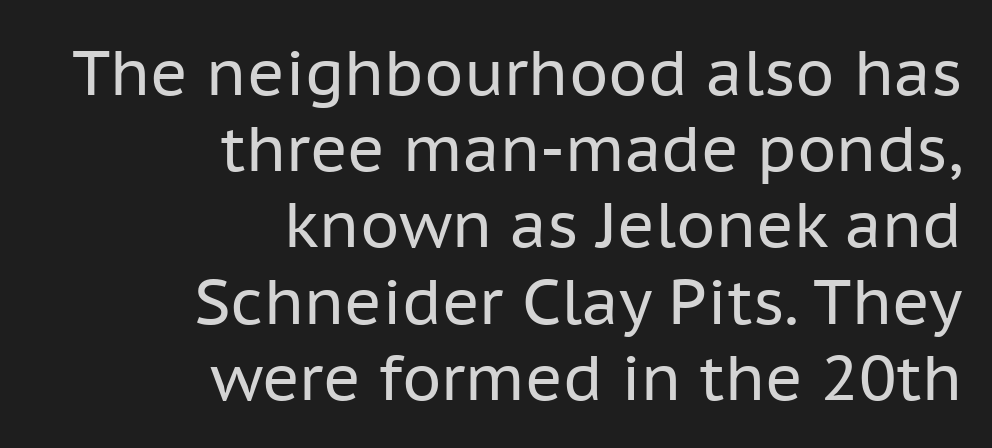
The image shows 63 px regular-weight sans-serif type, upright; set right-aligned, line spacing 1.21x, normal letter spacing, not underlined; low stroke contrast and a medium x-height.
